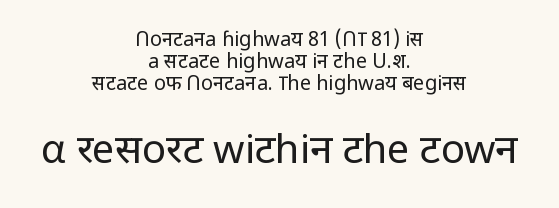
Each new line begins almost immediately beneath the previous one. Upright lettering throughout. Which margin do the lines hug? Neither — every line sits in the middle. This is not heavy type; no bold has been used. The words here are not underlined. Check where the strokes stop: nothing finishes them off — pure sans.
